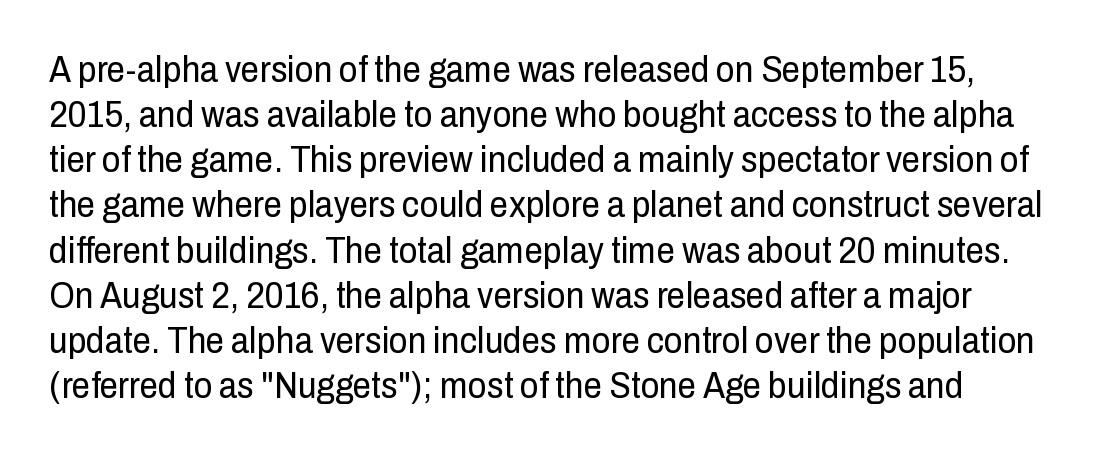
{"serif": "no", "italic": "no", "bold": "no", "weight": "regular", "width": "condensed", "stroke_contrast": "low", "x_height": "medium", "monospaced": "no", "underline": "no", "line_spacing_ratio": 1.22, "letter_spacing": "normal", "letter_spacing_em": 0.0, "glyph_px": 37}
